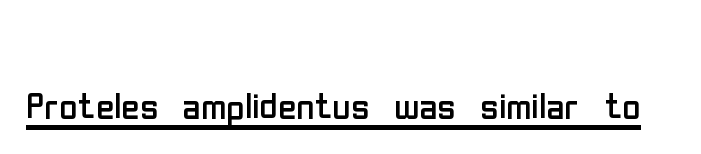
{"serif": "no", "italic": "no", "bold": "no", "weight": "regular", "width": "condensed", "stroke_contrast": "low", "x_height": "medium", "monospaced": "no", "underline": "yes", "letter_spacing": "normal", "letter_spacing_em": 0.0, "glyph_px": 50}
